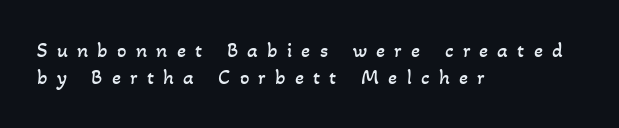
{"bold": "no", "underline": "no", "align": "left", "line_spacing": "normal", "line_spacing_ratio": 1.29, "letter_spacing": "wide", "letter_spacing_em": 0.44, "glyph_px": 21}
